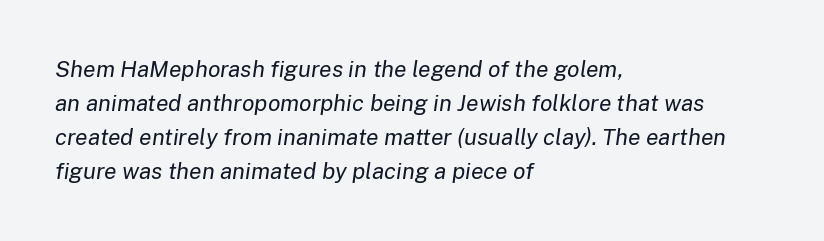
The image shows 23 px text type, italic (leaning right); set left-aligned, normal line spacing (1.48x), normal letter spacing, not underlined.
